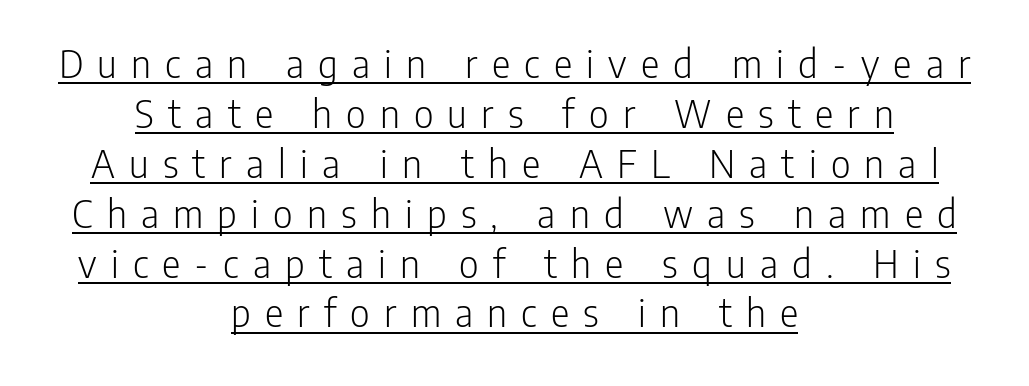
Q: Is the text bold? A: No.
Q: Is the text italic (slanted)? A: No, it is upright.
Q: Is the typeface a serif or a sans-serif typeface? A: Sans-serif.
Q: Is the text underlined? A: Yes.
Q: How is the paragraph aligned? A: Centered.
Q: Is the spacing between letters normal or unusually wide? A: Unusually wide.
Q: Width (condensed, normal, or wide)? A: Condensed.
Q: Stroke contrast? A: Low.
Q: x-height? A: Medium.
Q: Monospaced? A: No.
